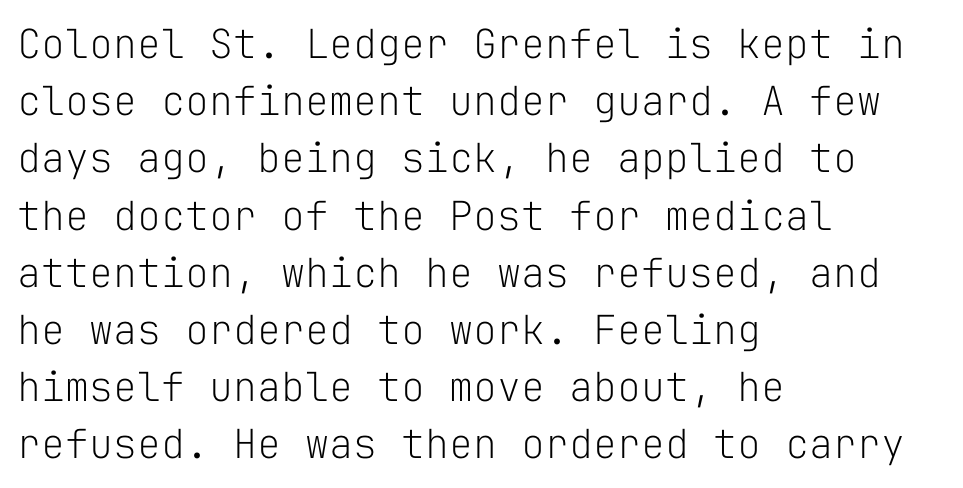
{"serif": "no", "italic": "no", "bold": "no", "weight": "light", "width": "normal", "stroke_contrast": "low", "x_height": "medium", "monospaced": "yes", "underline": "no", "align": "left", "line_spacing": "normal", "line_spacing_ratio": 1.43, "letter_spacing": "normal", "letter_spacing_em": 0.0, "glyph_px": 40}
